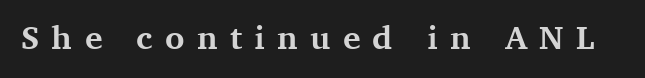
Q: Is the text bold? A: Yes.
Q: Is the text italic (slanted)? A: No, it is upright.
Q: Is the typeface a serif or a sans-serif typeface? A: Serif.
Q: Is the text underlined? A: No.
Q: Is the spacing between letters normal or unusually wide? A: Unusually wide.
Q: Width (condensed, normal, or wide)? A: Normal.
Q: Stroke contrast? A: Medium.
Q: x-height? A: Medium.
Q: Monospaced? A: No.
